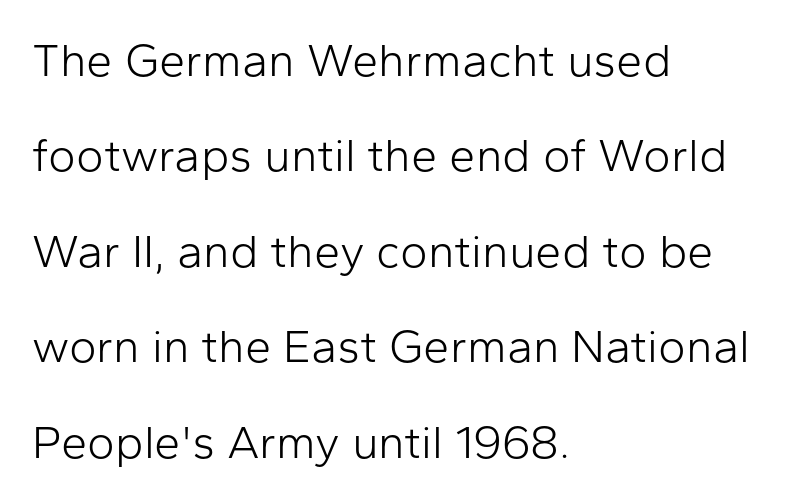
Q: Is the text bold? A: No.
Q: Is the text italic (slanted)? A: No, it is upright.
Q: Is the typeface a serif or a sans-serif typeface? A: Sans-serif.
Q: Is the text underlined? A: No.
Q: How is the paragraph aligned? A: Left-aligned.
Q: Is the spacing between letters normal or unusually wide? A: Normal.
Q: Is the spacing between lines tight, normal or loose? A: Loose.
Q: Width (condensed, normal, or wide)? A: Normal.
Q: Stroke contrast? A: Low.
Q: x-height? A: Medium.
Q: Monospaced? A: No.
